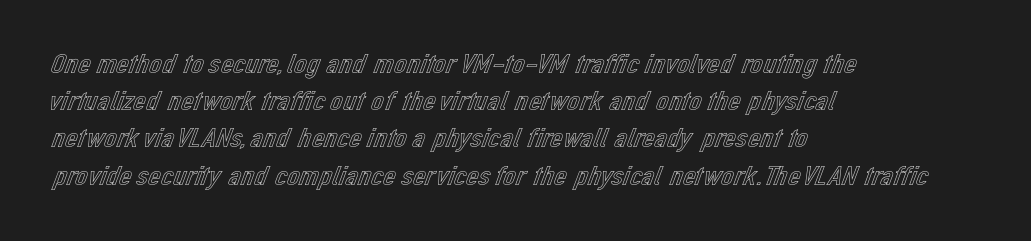
Line beginnings align vertically; line endings do not. This sample has the flowing, uneven cadence of proportional lettering. Honestly, there is no underline to notice here at all. Between one letter and the next there's only the usual sliver of space.
